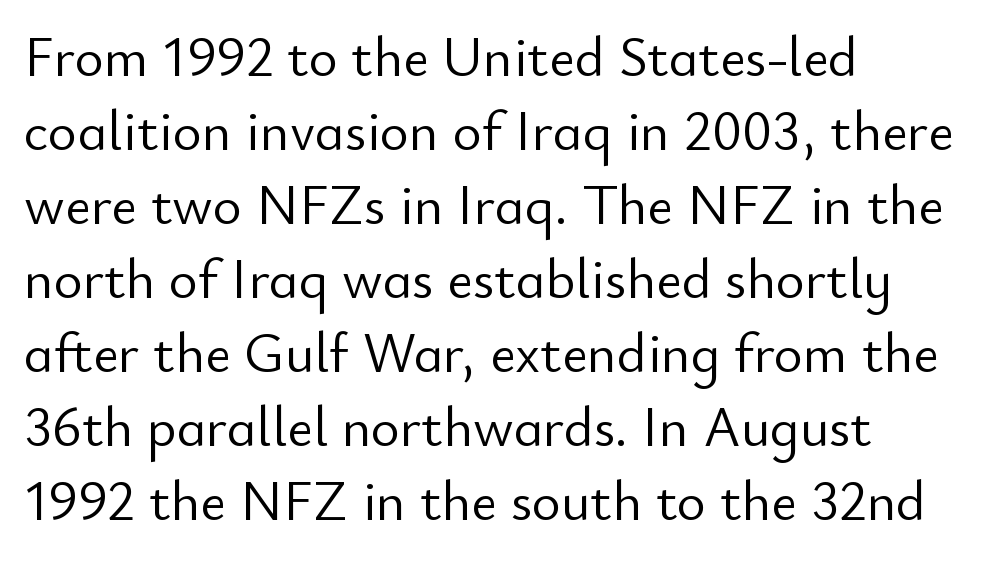
Beneath every word, the page is bare. Nobody touched the tracking dial on this one. In terms of letterform style, serifs are entirely absent. The letters advance in unequal steps, a hallmark of proportional type. The strokes carry an ordinary text weight at most.
